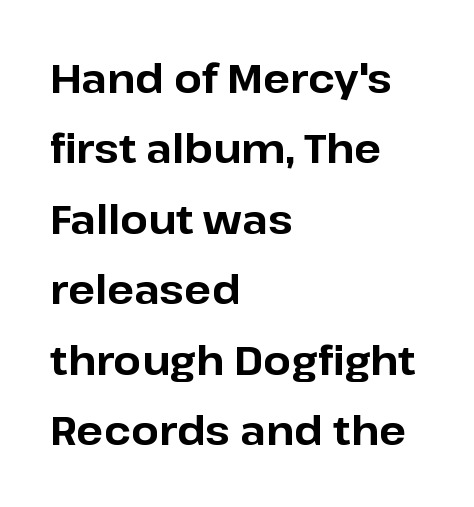
This is sans-serif lettering, the kind often seen on screens and signage. This sample uses an upright cut, with every glyph sitting square on the baseline. Visually the block forms a straight wall on the left and a jagged coastline on the right. Thick stems and heavy bowls — unmistakably bold.
